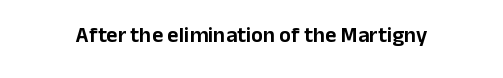
Q: Is the text italic (slanted)? A: No, it is upright.
Q: Is the text underlined? A: No.
Q: Is the spacing between letters normal or unusually wide? A: Normal.
